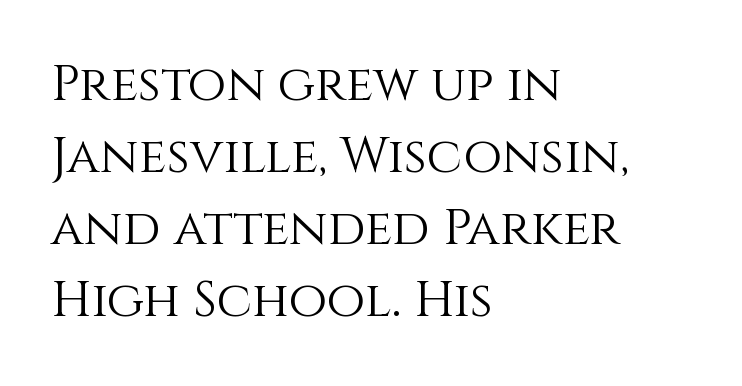
{"italic": "no", "bold": "no", "weight": "light", "width": "normal", "stroke_contrast": "medium", "x_height": "large", "monospaced": "no", "underline": "no", "align": "left", "line_spacing": "normal", "line_spacing_ratio": 1.44, "letter_spacing": "normal", "letter_spacing_em": 0.0, "glyph_px": 50}
